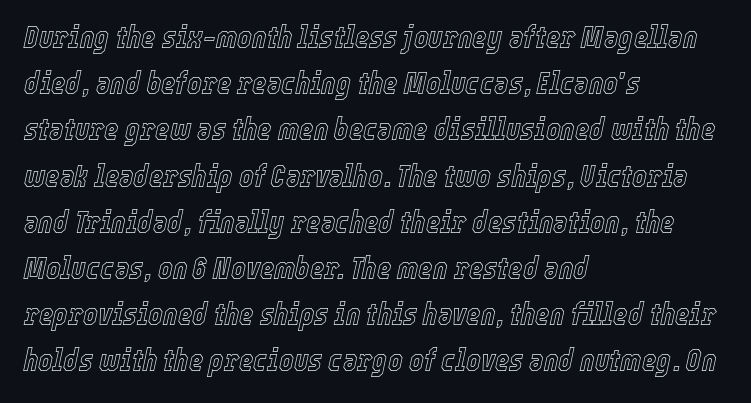
The image shows 31 px condensed type, italic (leaning right); set left-aligned, normal line spacing (1.49x), normal letter spacing, not underlined; a medium x-height.
